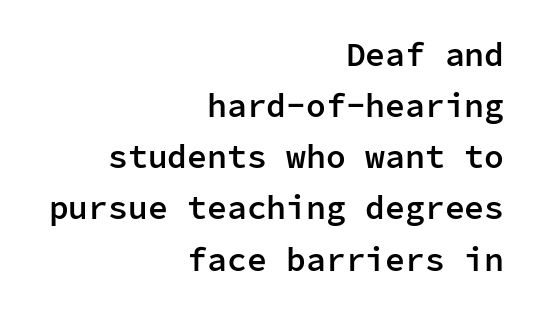
{"serif": "no", "italic": "no", "bold": "semi", "weight": "semibold", "width": "normal", "stroke_contrast": "low", "x_height": "medium", "monospaced": "yes", "underline": "no", "align": "right", "line_spacing": "normal", "line_spacing_ratio": 1.55, "letter_spacing": "normal", "letter_spacing_em": 0.0, "glyph_px": 33}
